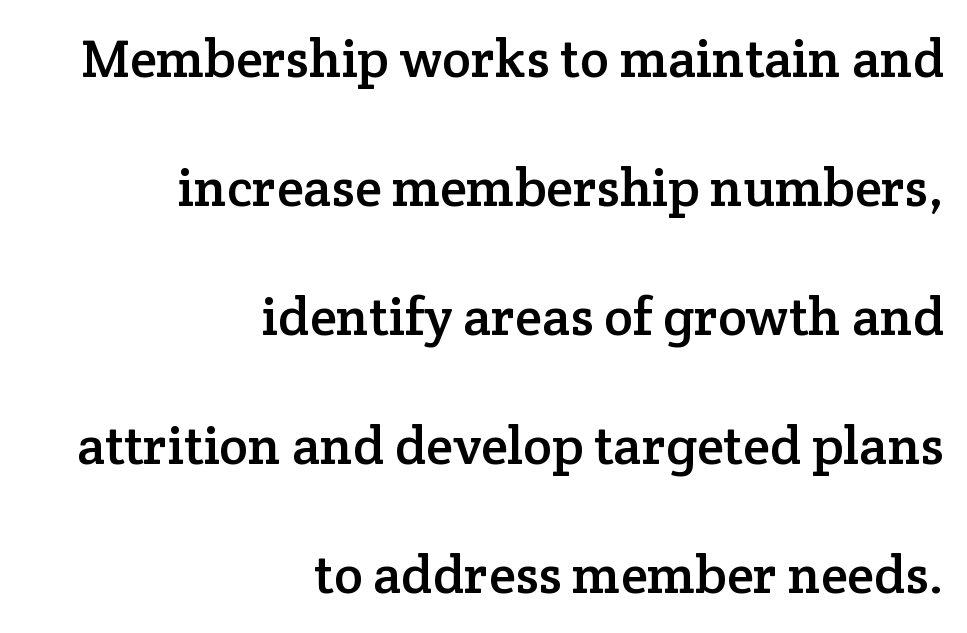
The image shows 54 px serif type, upright; set right-aligned, loose line spacing (2.39x), normal letter spacing, not underlined; low stroke contrast and a medium x-height.
